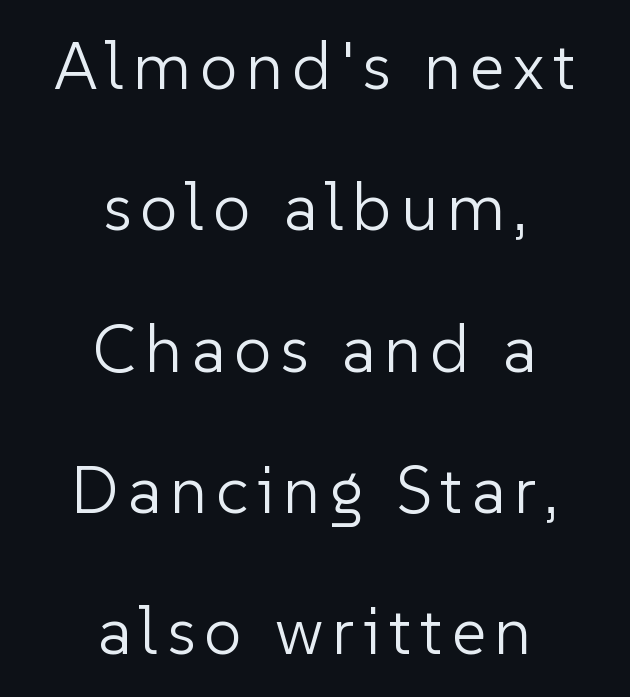
{"serif": "no", "italic": "no", "bold": "no", "weight": "light", "width": "normal", "stroke_contrast": "low", "x_height": "medium", "monospaced": "no", "underline": "no", "align": "center", "line_spacing": "loose", "line_spacing_ratio": 2.11, "glyph_px": 67}
